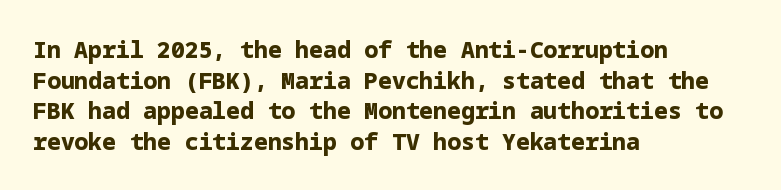
Nobody touched the tracking dial on this one. Heft: maximum for text — a bold. The rendering anchors every line to the left-hand side. The line-height multiplier appears to be the usual default.
